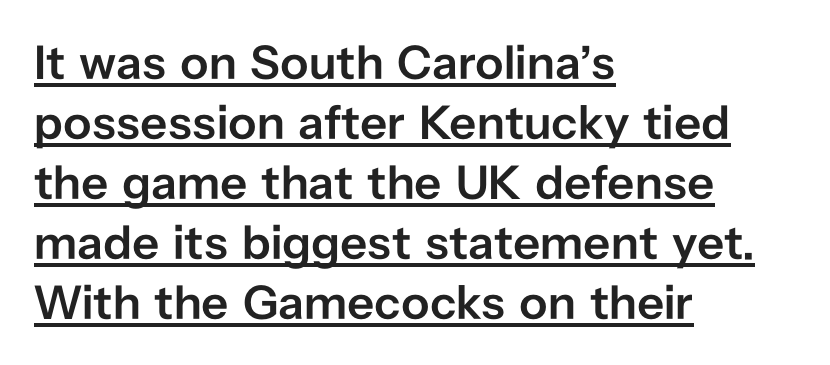
{"serif": "no", "italic": "no", "bold": "semi", "weight": "semibold", "width": "normal", "stroke_contrast": "low", "x_height": "medium", "monospaced": "no", "underline": "yes", "align": "left", "line_spacing": "normal", "line_spacing_ratio": 1.25, "letter_spacing": "normal", "letter_spacing_em": 0.0, "glyph_px": 48}
